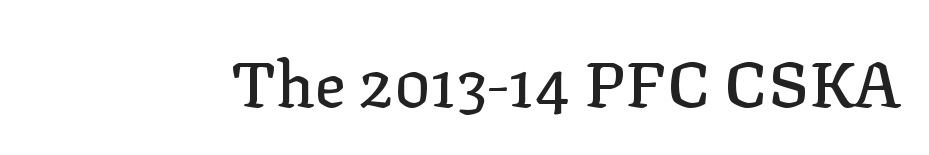
The image shows 64 px serif type, upright; set normal letter spacing, not underlined; low stroke contrast and a medium x-height.
